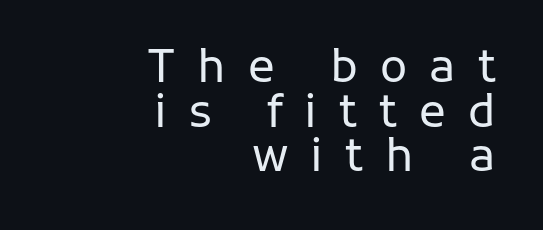
Reading down the block, your eye finds every line finishing at a fixed right position. A roman cut, with each character standing at attention. Rows of type sit shoulder to shoulder in the vertical direction. Vertical stems look standard width or narrower in stroke. The face used here is proportionally spaced, like ordinary book or web type. Examine the stroke ends and you'll find no serifs.
